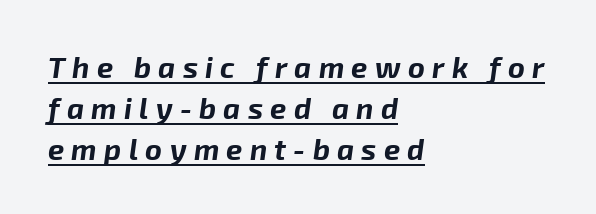
{"italic": "yes", "lean": "right", "slant_degrees": 8, "bold": "yes", "weight": "bold", "width": "normal", "stroke_contrast": "low", "x_height": "medium", "monospaced": "no", "underline": "yes", "align": "left", "line_spacing": "normal", "line_spacing_ratio": 1.41, "letter_spacing": "wide", "letter_spacing_em": 0.25, "glyph_px": 29}
